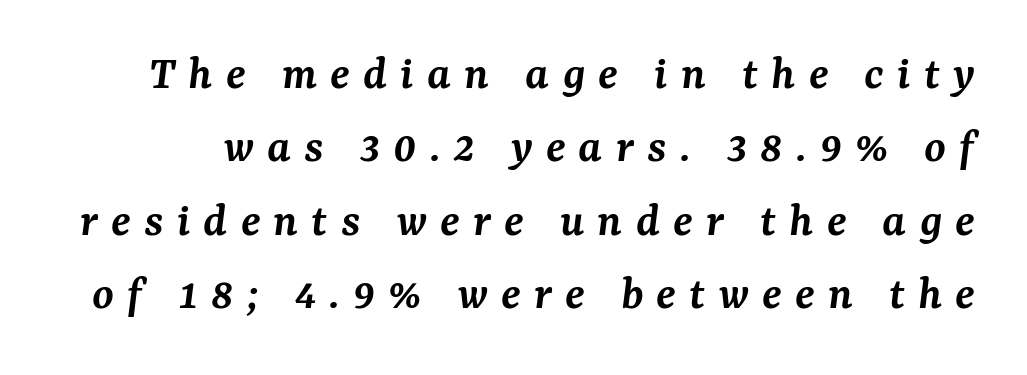
{"serif": "yes", "italic": "yes", "lean": "right", "slant_degrees": 7, "bold": "semi", "weight": "semibold", "width": "normal", "stroke_contrast": "medium", "x_height": "medium", "monospaced": "no", "underline": "no", "line_spacing": "normal", "line_spacing_ratio": 1.5, "letter_spacing": "wide", "letter_spacing_em": 0.27, "glyph_px": 49}
